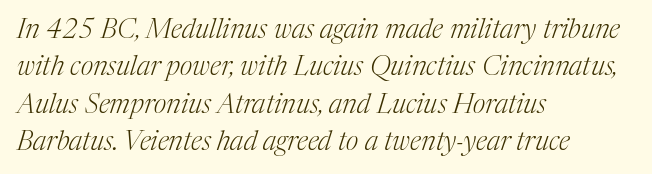
The image shows 27 px text type, italic (leaning right); set left-aligned, normal line spacing (1.38x), normal letter spacing, not underlined.
